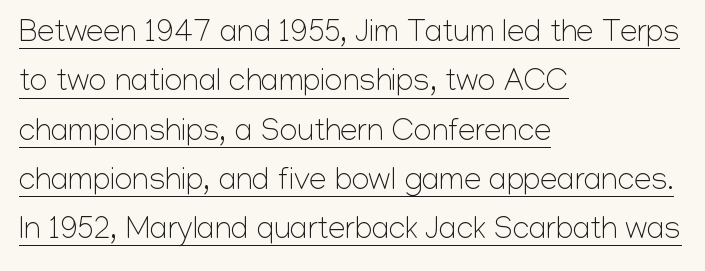
The image shows 31 px light sans-serif type, upright; set left-aligned, normal line spacing (1.59x), normal letter spacing, underlined; low stroke contrast and a medium x-height.
